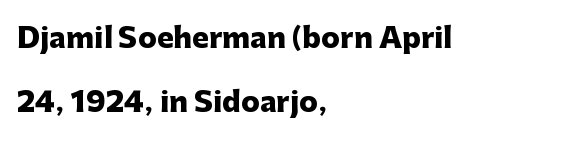
The image shows 28 px heavy sans-serif type, upright; set left-aligned, loose line spacing (2.29x), normal letter spacing, not underlined; low stroke contrast and a medium x-height.
